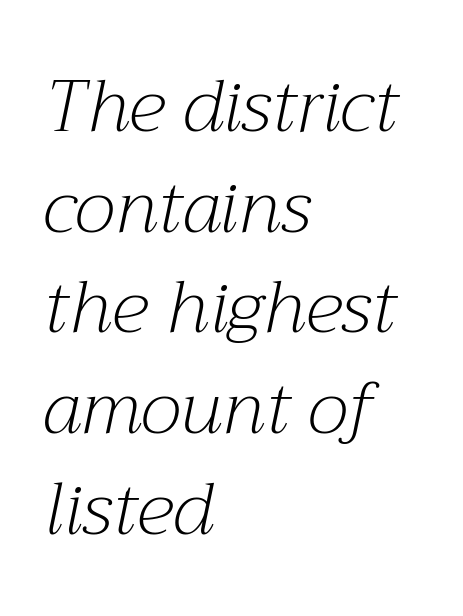
Q: Is the text bold? A: No.
Q: Is the text italic (slanted)? A: Yes, it leans right by about 12 degrees.
Q: Is the typeface a serif or a sans-serif typeface? A: Serif.
Q: Is the text underlined? A: No.
Q: How is the paragraph aligned? A: Left-aligned.
Q: Is the spacing between letters normal or unusually wide? A: Normal.
Q: Is the spacing between lines tight, normal or loose? A: Normal.
Q: Width (condensed, normal, or wide)? A: Normal.
Q: Stroke contrast? A: Medium.
Q: x-height? A: Medium.
Q: Monospaced? A: No.
